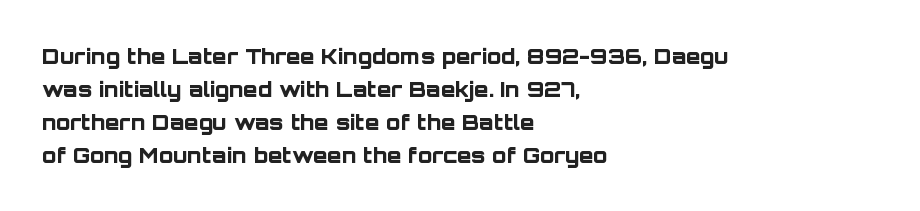
The sample has been set heavy, in full bold. Any mark beneath the type? The region is blank. The ragged edge is on the right, which tells us the setting is flush left. This sample uses plain, unmodified letter spacing. Posture: vertical. Does the leading feel generous? No, just average.
